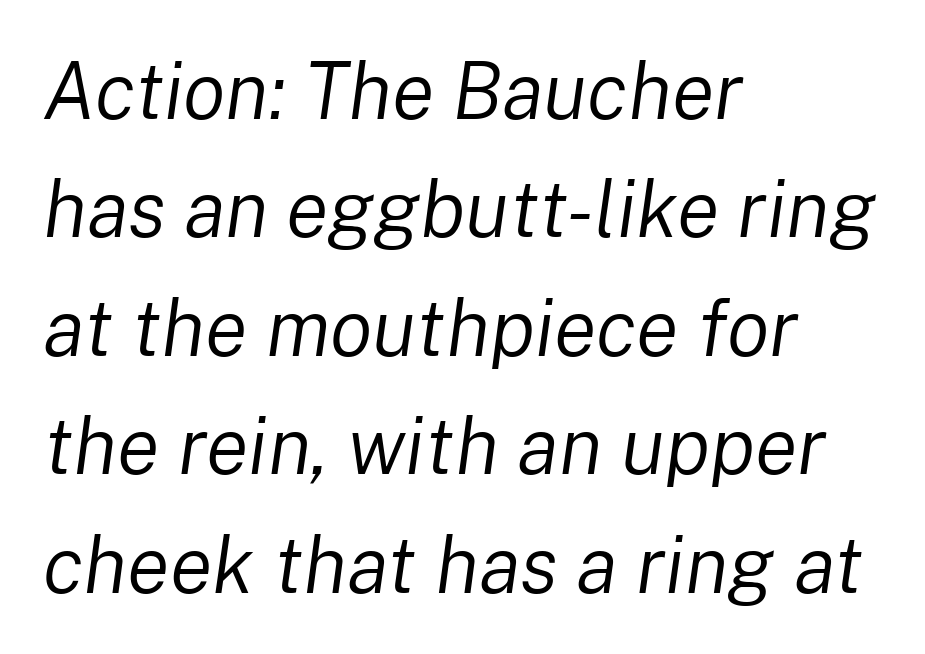
Q: Is the text bold? A: No.
Q: Is the text italic (slanted)? A: Yes, it leans right by about 8 degrees.
Q: Is the text underlined? A: No.
Q: How is the paragraph aligned? A: Left-aligned.
Q: Is the spacing between letters normal or unusually wide? A: Normal.
Q: Is the spacing between lines tight, normal or loose? A: Normal.
Q: Width (condensed, normal, or wide)? A: Normal.
Q: Stroke contrast? A: Low.
Q: x-height? A: Medium.
Q: Monospaced? A: No.
